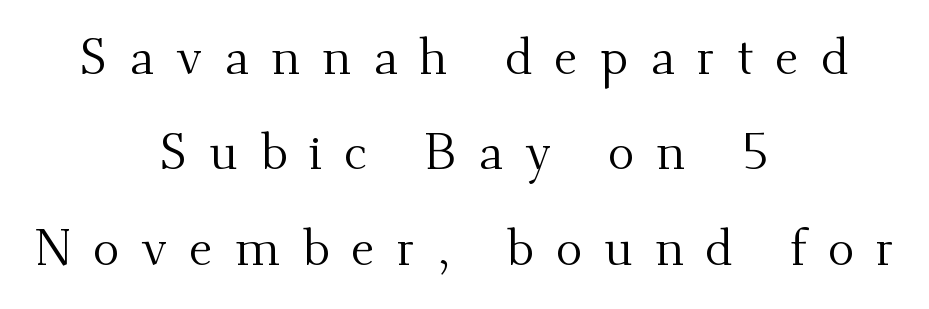
Posture: vertical. The typeface chosen for these lines features serifs. Think of a printed novel: that variable character pitch is what you see here. A bare baseline throughout the passage. A quiet, ordinary-to-light weight characterises the typeface. Casual observation: everything's sitting right in the middle.
